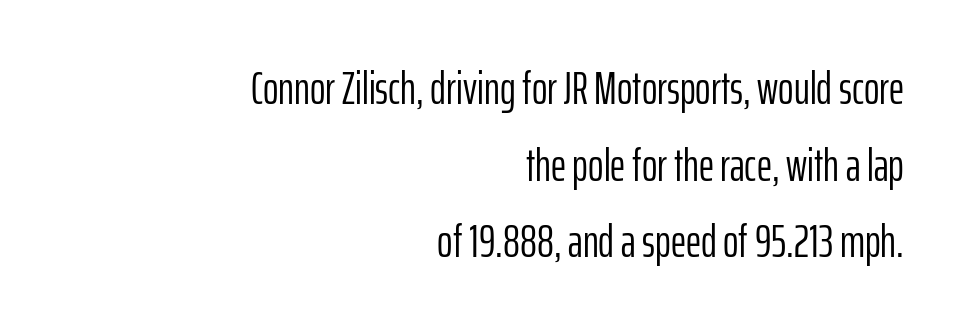
{"serif": "no", "italic": "no", "bold": "no", "weight": "light", "width": "condensed", "stroke_contrast": "low", "x_height": "medium", "monospaced": "no", "underline": "no", "align": "right", "line_spacing": "normal", "line_spacing_ratio": 1.63, "letter_spacing": "normal", "letter_spacing_em": 0.0, "glyph_px": 47}
